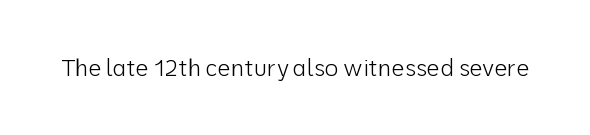
The type is set solid horizontally, with unmodified tracking. Words float on clear page, feet unadorned. A quiet, ordinary-to-light weight characterises the typeface. The type sits square on the baseline with zero lean.
